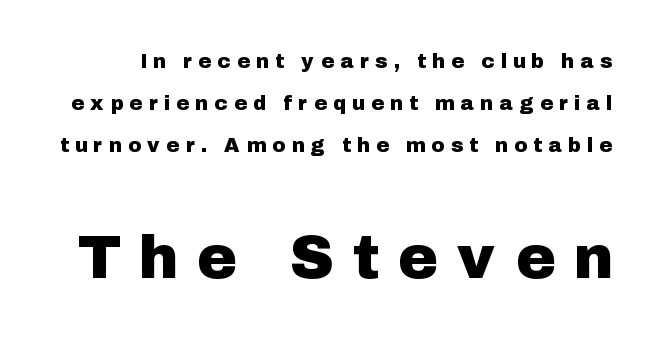
Q: Is the text italic (slanted)? A: No, it is upright.
Q: Is the typeface a serif or a sans-serif typeface? A: Sans-serif.
Q: Is the text underlined? A: No.
Q: Is the spacing between letters normal or unusually wide? A: Unusually wide.
Q: Is the spacing between lines tight, normal or loose? A: Loose.
Q: Which block of text is set in a larger size, the first (top) or the second (bottom)? A: The second (bottom) one.
Q: Width (condensed, normal, or wide)? A: Normal.
Q: Stroke contrast? A: Low.
Q: x-height? A: Medium.
Q: Monospaced? A: No.
